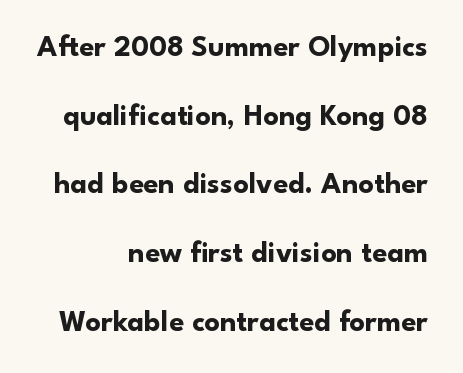
Q: Is the text bold? A: Yes.
Q: Is the text italic (slanted)? A: No, it is upright.
Q: Is the typeface a serif or a sans-serif typeface? A: Sans-serif.
Q: Is the text underlined? A: No.
Q: Is the spacing between letters normal or unusually wide? A: Normal.
Q: Is the spacing between lines tight, normal or loose? A: Loose.
Q: Width (condensed, normal, or wide)? A: Normal.
Q: Stroke contrast? A: Low.
Q: x-height? A: Small.
Q: Monospaced? A: No.
